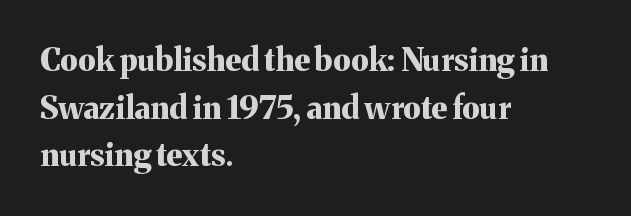
Q: Is the text bold? A: Yes.
Q: Is the text italic (slanted)? A: No, it is upright.
Q: Is the typeface a serif or a sans-serif typeface? A: Serif.
Q: Is the text underlined? A: No.
Q: How is the paragraph aligned? A: Left-aligned.
Q: Is the spacing between letters normal or unusually wide? A: Normal.
Q: Is the spacing between lines tight, normal or loose? A: Normal.
Q: Width (condensed, normal, or wide)? A: Normal.
Q: Stroke contrast? A: Medium.
Q: x-height? A: Medium.
Q: Monospaced? A: No.
